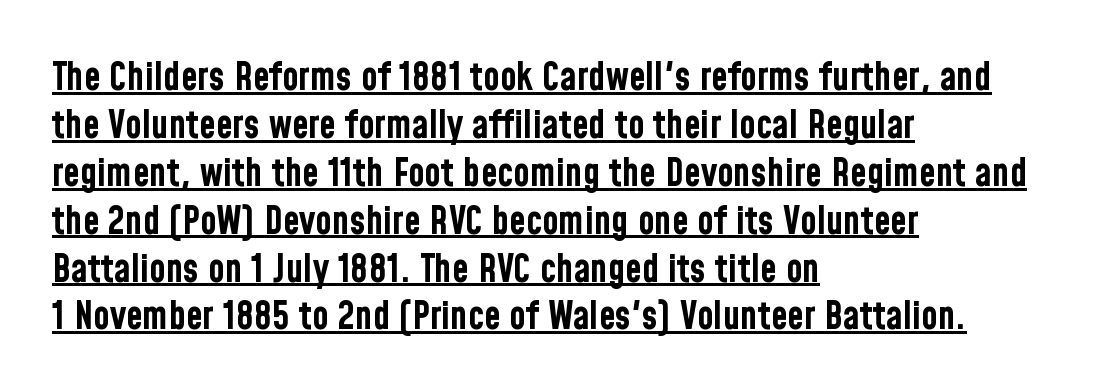
A typesetter would label this face a sans. This sample has the flowing, uneven cadence of proportional lettering. Heavy-handed strokes throughout: this text is bold. The specimen includes a rule beneath the text block's lines. The passage is arranged the way most books set body copy — flush left.
